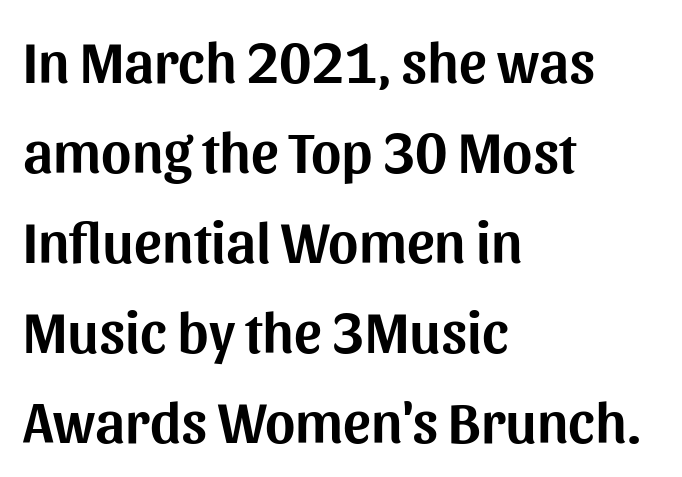
Q: Is the text italic (slanted)? A: No, it is upright.
Q: Is the typeface a serif or a sans-serif typeface? A: Sans-serif.
Q: Is the text underlined? A: No.
Q: How is the paragraph aligned? A: Left-aligned.
Q: Is the spacing between letters normal or unusually wide? A: Normal.
Q: Is the spacing between lines tight, normal or loose? A: Normal.
Q: Width (condensed, normal, or wide)? A: Normal.
Q: Stroke contrast? A: Medium.
Q: x-height? A: Medium.
Q: Monospaced? A: No.
